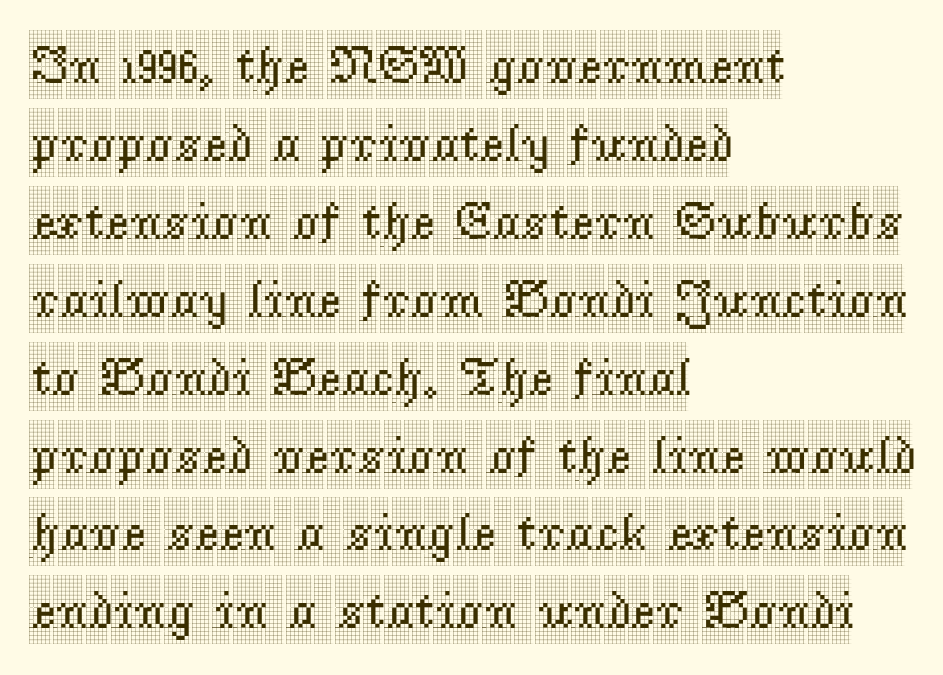
{"serif": "yes", "italic": "no", "width": "condensed", "x_height": "large", "monospaced": "no", "underline": "no", "align": "left", "line_spacing": "normal", "line_spacing_ratio": 1.47, "letter_spacing": "normal", "letter_spacing_em": 0.0, "glyph_px": 53}
